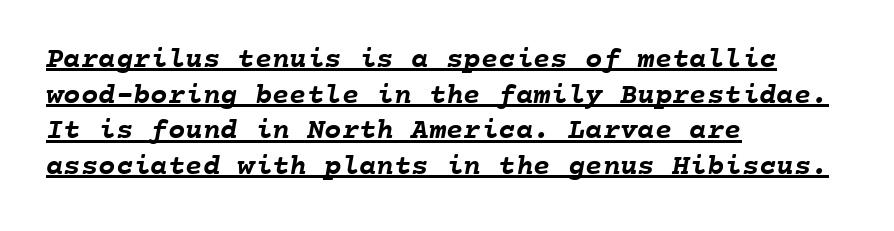
The image shows 29 px semibold type, monospaced; set left-aligned, line spacing 1.23x, normal letter spacing, underlined; low stroke contrast and a medium x-height.
